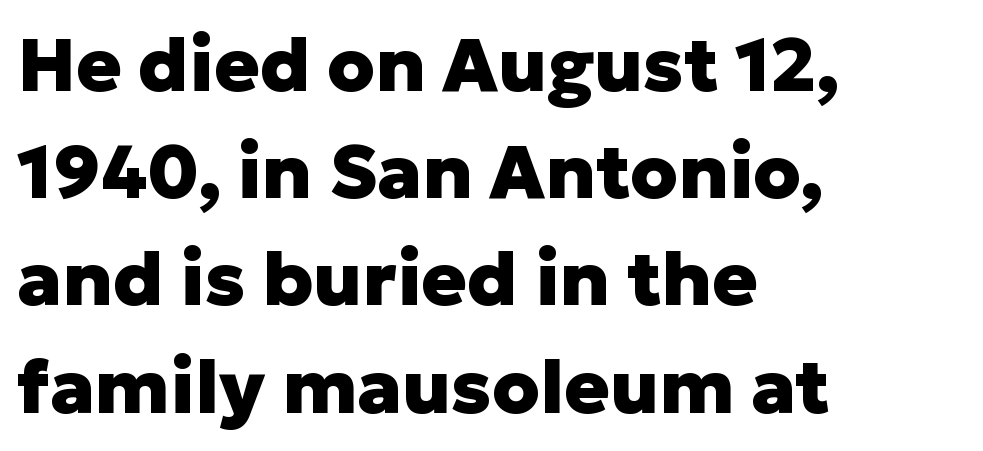
The image shows 75 px heavy sans-serif type, upright; set left-aligned, normal line spacing (1.43x), normal letter spacing, not underlined; low stroke contrast and a medium x-height.
